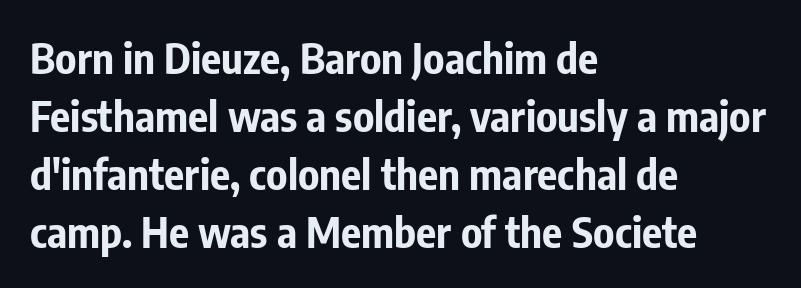
The image shows 42 px bold, condensed sans-serif type, upright; set left-aligned, normal line spacing (1.38x), normal letter spacing, not underlined; low stroke contrast and a medium x-height.
